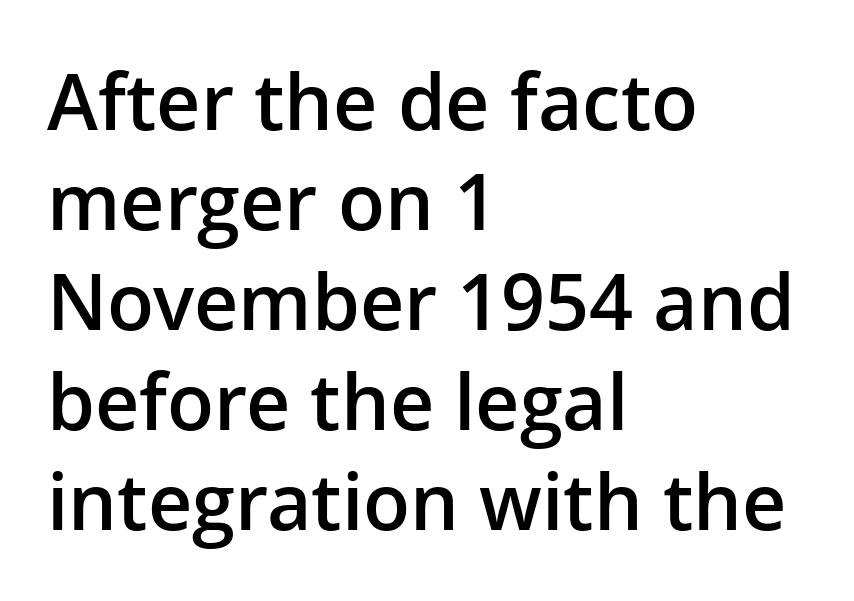
The image shows 77 px semibold sans-serif type, upright; set left-aligned, normal line spacing (1.3x), normal letter spacing, not underlined; low stroke contrast and a medium x-height.
